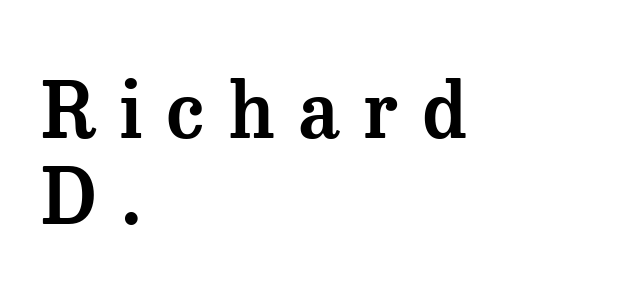
{"serif": "yes", "italic": "no", "width": "normal", "stroke_contrast": "medium", "x_height": "medium", "monospaced": "no", "underline": "no", "align": "left", "line_spacing": "tight", "line_spacing_ratio": 1.12, "letter_spacing": "wide", "letter_spacing_em": 0.31, "glyph_px": 77}
